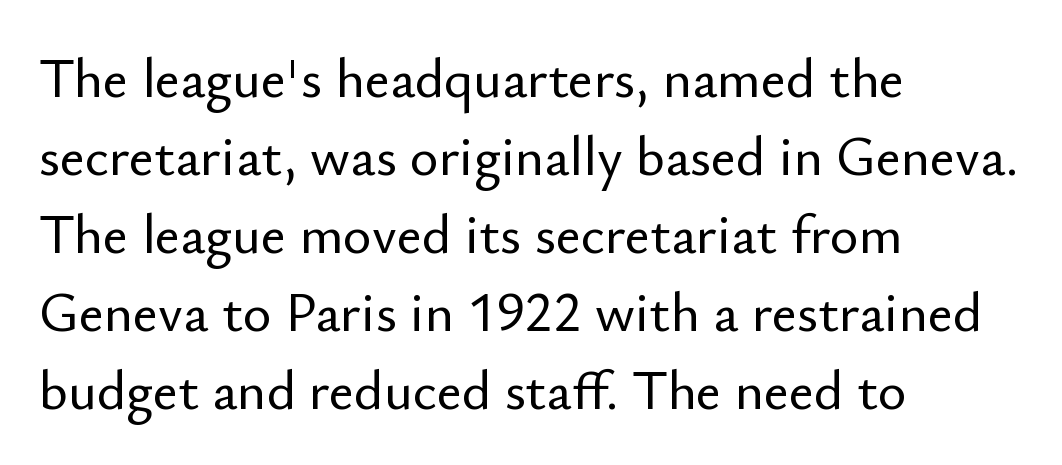
Q: Is the text italic (slanted)? A: No, it is upright.
Q: Is the typeface a serif or a sans-serif typeface? A: Sans-serif.
Q: Is the text underlined? A: No.
Q: How is the paragraph aligned? A: Left-aligned.
Q: Is the spacing between letters normal or unusually wide? A: Normal.
Q: Is the spacing between lines tight, normal or loose? A: Normal.
Q: Width (condensed, normal, or wide)? A: Normal.
Q: Stroke contrast? A: Low.
Q: x-height? A: Small.
Q: Monospaced? A: No.
